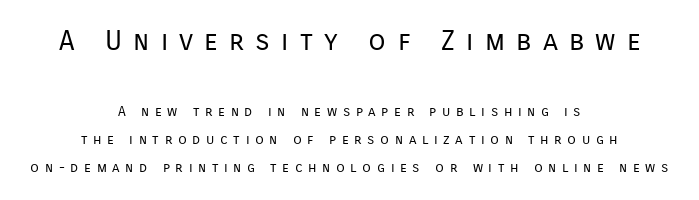
Q: Is the text bold? A: No.
Q: Is the text italic (slanted)? A: No, it is upright.
Q: Is the typeface a serif or a sans-serif typeface? A: Sans-serif.
Q: Is the text underlined? A: No.
Q: How is the paragraph aligned? A: Centered.
Q: Is the spacing between letters normal or unusually wide? A: Unusually wide.
Q: Is the spacing between lines tight, normal or loose? A: Loose.
Q: Which block of text is set in a larger size, the first (top) or the second (bottom)? A: The first (top) one.
Q: Width (condensed, normal, or wide)? A: Normal.
Q: Stroke contrast? A: Low.
Q: x-height? A: Medium.
Q: Monospaced? A: No.
